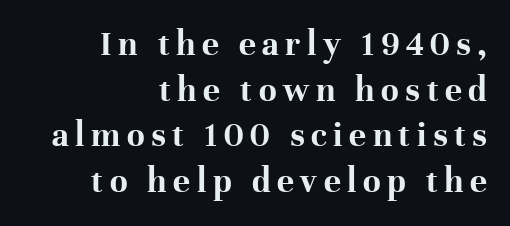
Plain, unruled lines of type. Look at the bottom of the vertical strokes: they flare into serifs here. This sample keeps an unexceptional amount of space between lines. A typesetter would mark this as roman, not italic. How heavy is the stroke? Heavy — this is a bold. Proportional: the letters do not fall into vertical columns.
